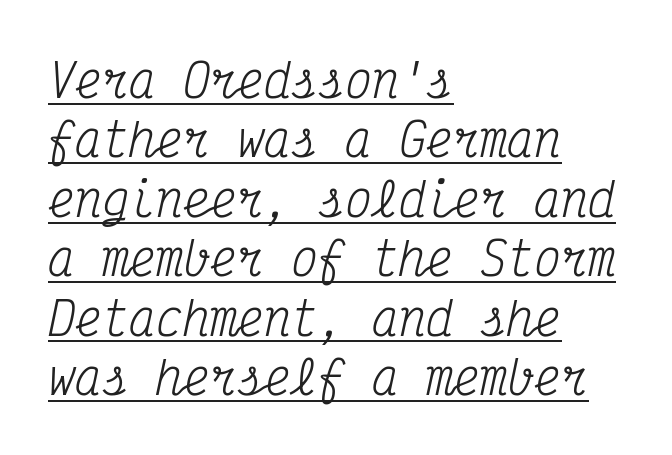
Q: Is the text bold? A: No.
Q: Is the text italic (slanted)? A: Yes, it leans right by about 12 degrees.
Q: Is the typeface a serif or a sans-serif typeface? A: Serif.
Q: Is the text underlined? A: Yes.
Q: How is the paragraph aligned? A: Left-aligned.
Q: Is the spacing between letters normal or unusually wide? A: Normal.
Q: Is the spacing between lines tight, normal or loose? A: Normal.
Q: Width (condensed, normal, or wide)? A: Condensed.
Q: Stroke contrast? A: Medium.
Q: x-height? A: Medium.
Q: Monospaced? A: Yes.
